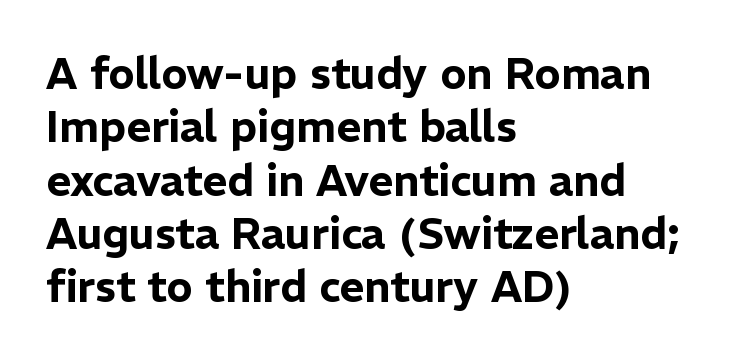
The specimen omits any rule beneath the text block's lines. Compared with a centered layout, this one pins lines to the left instead. No extra tracking has been applied to these lines. In terms of posture, this sample is upright. Is this a fixed-width face? No — the glyphs have proportional, varying widths. The characters display no serif detailing; their extremities are plain.
